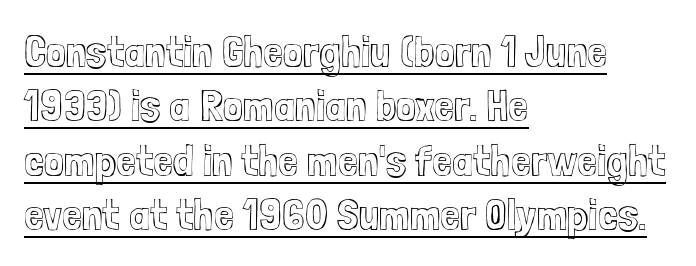
The string is rendered with underlining switched on. The gaps between neighbouring characters are ordinary and unremarkable. If you drew a ruler down the left edge, every line would touch it. It's the straight-up-and-down kind of type. The rendering uses natural spacing where letterforms have individual widths.
